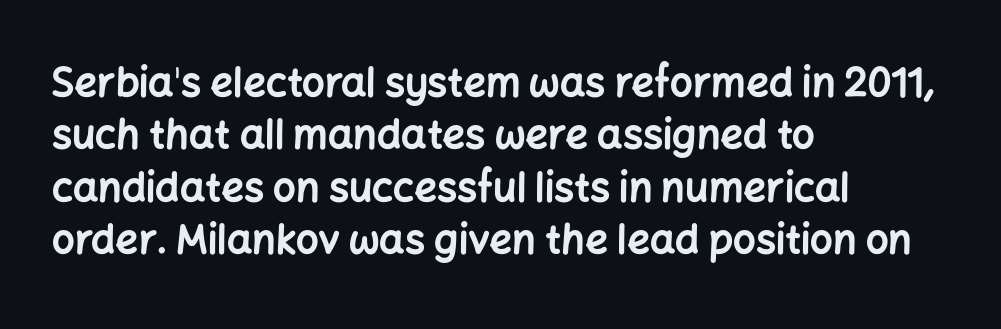
The image shows 40 px bold sans-serif type, upright; set left-aligned, normal line spacing (1.31x), normal letter spacing, not underlined; low stroke contrast and a medium x-height.
